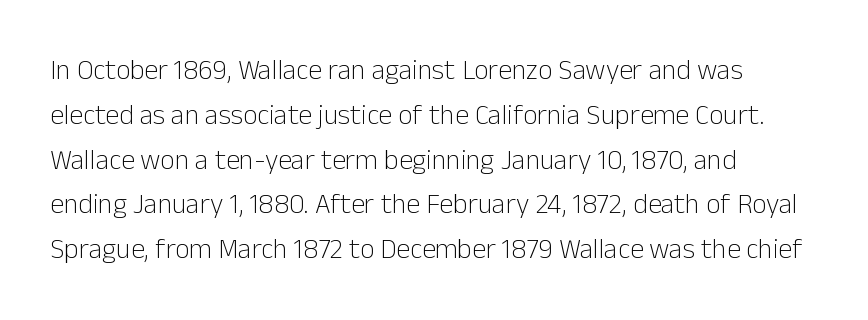
The image shows 28 px light sans-serif type, upright; set left-aligned, normal line spacing (1.6x), normal letter spacing, not underlined; low stroke contrast and a medium x-height.
